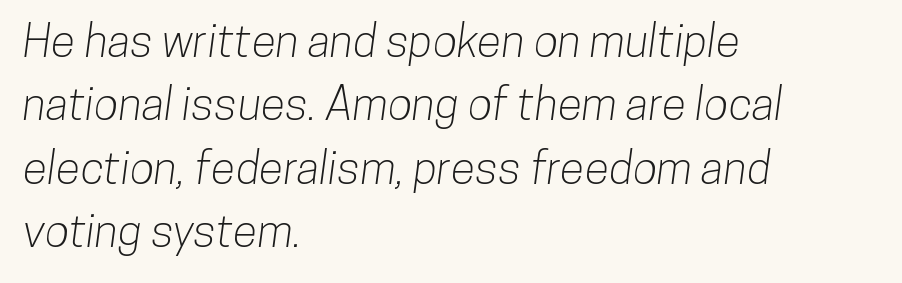
Horizontal bands of white between lines are of average thickness. The text block is weighted toward the left margin, trailing off unevenly rightward. Each letter keeps its own natural width here, so spacing adapts to shape. Letters rest on an invisible, unmarked baseline. Caption: standard tracking, unaltered.
